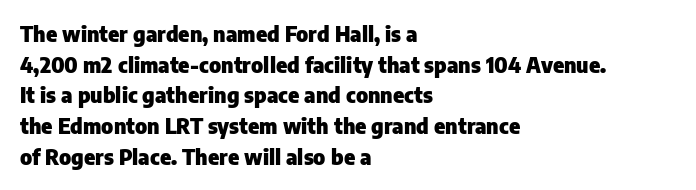
The image shows 21 px bold type, upright; set left-aligned, normal line spacing (1.46x), normal letter spacing, not underlined.
